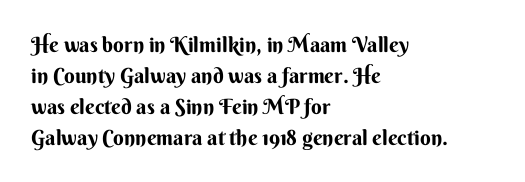
{"italic": "no", "bold": "yes", "underline": "no", "align": "left", "line_spacing": "normal", "line_spacing_ratio": 1.47, "letter_spacing": "normal", "letter_spacing_em": 0.0, "glyph_px": 21}
